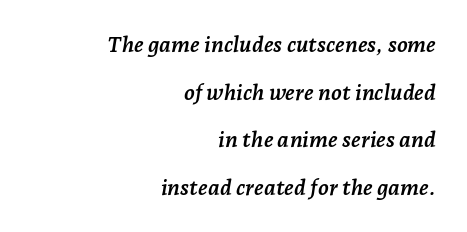
Which margin do the lines hug? The right one — the left edge is uneven. Underline: absent. Slanted lettering throughout. Letter spacing: default. In terms of leading, this rendering errs on the spacious side. What weight is shown? A full bold with thick strokes.
